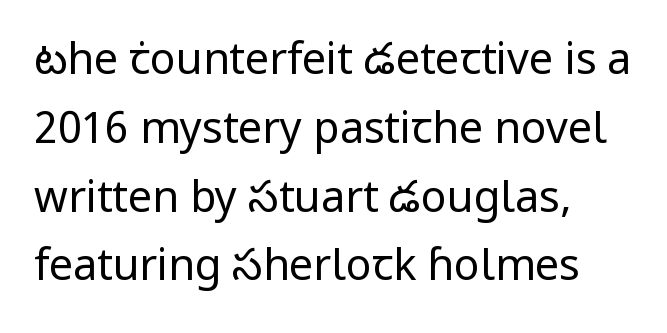
Q: Is the text bold? A: No.
Q: Is the text italic (slanted)? A: No, it is upright.
Q: Is the typeface a serif or a sans-serif typeface? A: Sans-serif.
Q: Is the text underlined? A: No.
Q: How is the paragraph aligned? A: Left-aligned.
Q: Is the spacing between letters normal or unusually wide? A: Normal.
Q: Is the spacing between lines tight, normal or loose? A: Normal.
Q: Width (condensed, normal, or wide)? A: Normal.
Q: Stroke contrast? A: Low.
Q: x-height? A: Medium.
Q: Monospaced? A: No.
